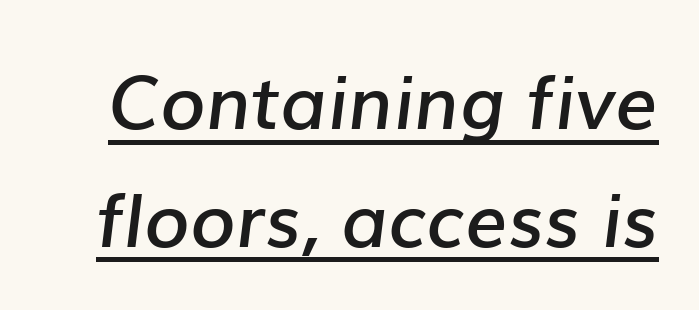
Q: Is the text bold? A: Semi-bold.
Q: Is the text italic (slanted)? A: Yes, it leans right by about 7 degrees.
Q: Is the text underlined? A: Yes.
Q: Is the spacing between letters normal or unusually wide? A: Normal.
Q: Is the spacing between lines tight, normal or loose? A: Normal.
Q: Width (condensed, normal, or wide)? A: Normal.
Q: Stroke contrast? A: Low.
Q: x-height? A: Medium.
Q: Monospaced? A: No.
